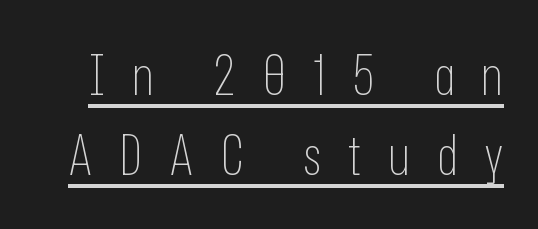
The image shows 55 px thin, condensed sans-serif type, upright; set normal line spacing (1.46x), unusually wide letter spacing (+0.48 em), underlined; low stroke contrast and a medium x-height.
